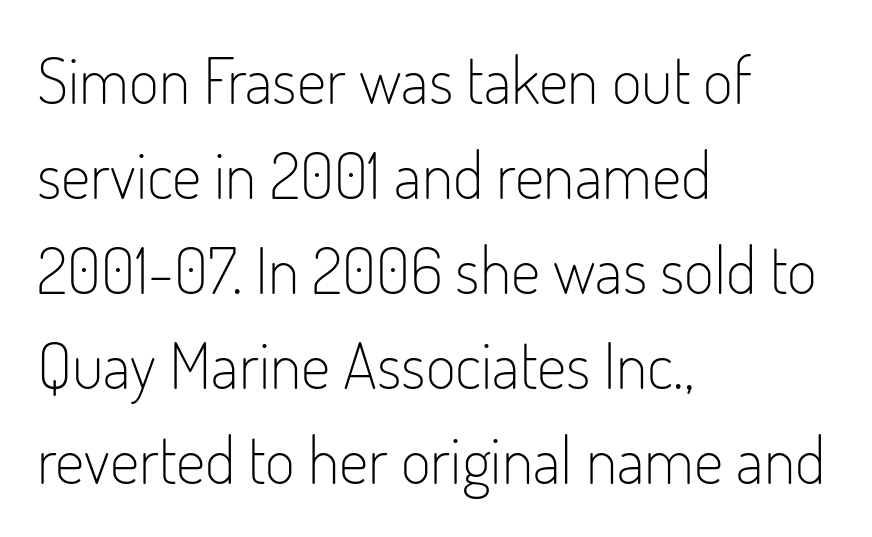
{"serif": "no", "italic": "no", "bold": "no", "weight": "light", "width": "condensed", "stroke_contrast": "low", "x_height": "small", "monospaced": "no", "underline": "no", "align": "left", "line_spacing": "normal", "line_spacing_ratio": 1.46, "letter_spacing": "normal", "letter_spacing_em": 0.0, "glyph_px": 65}
